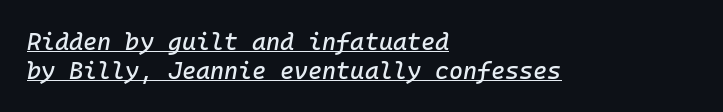
The image shows 24 px text type, italic (leaning right); set left-aligned, line spacing 1.2x, normal letter spacing, underlined.
